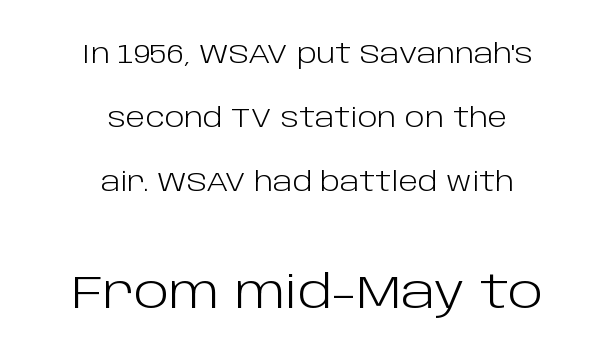
The image shows 46 px light sans-serif type, upright; set centered, loose line spacing (2.46x), normal letter spacing, not underlined; the second (bottom) block is 1.77x larger; low stroke contrast and a large x-height.
